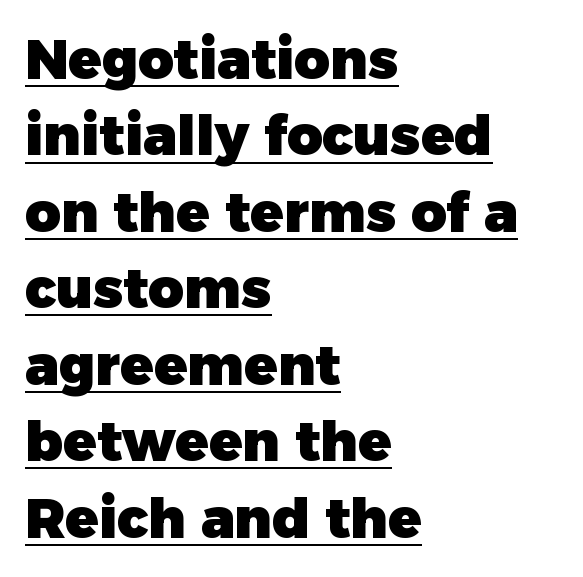
{"serif": "no", "italic": "no", "bold": "yes", "weight": "heavy", "width": "normal", "stroke_contrast": "low", "x_height": "medium", "monospaced": "no", "underline": "yes", "align": "left", "line_spacing": "normal", "line_spacing_ratio": 1.39, "letter_spacing": "normal", "letter_spacing_em": 0.0, "glyph_px": 55}
